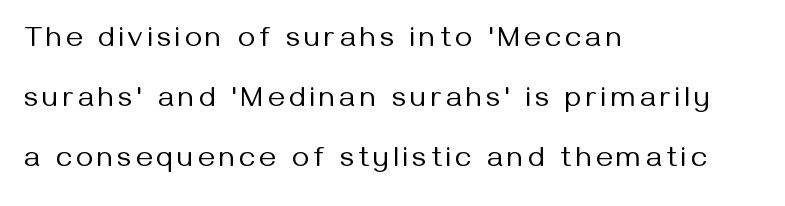
{"serif": "no", "italic": "no", "bold": "no", "weight": "regular", "width": "normal", "stroke_contrast": "medium", "x_height": "medium", "monospaced": "no", "underline": "no", "align": "left", "line_spacing": "loose", "line_spacing_ratio": 2.07, "glyph_px": 29}
